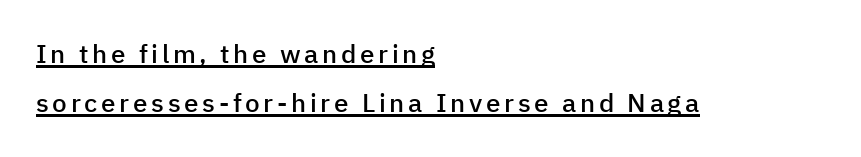
{"italic": "no", "bold": "semi", "underline": "yes", "align": "left", "line_spacing_ratio": 1.89, "glyph_px": 26}
